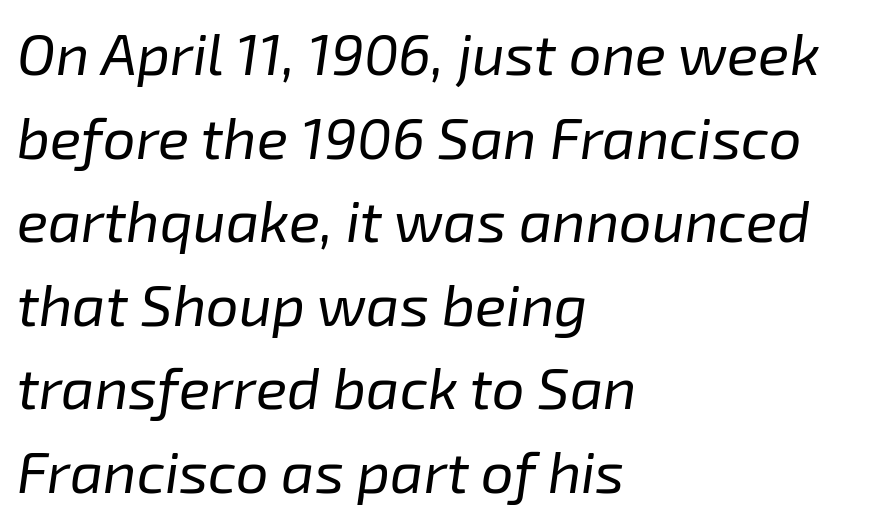
{"italic": "yes", "lean": "right", "slant_degrees": 8, "bold": "no", "weight": "regular", "width": "normal", "stroke_contrast": "low", "x_height": "medium", "monospaced": "no", "underline": "no", "align": "left", "line_spacing": "normal", "line_spacing_ratio": 1.44, "letter_spacing": "normal", "letter_spacing_em": 0.0, "glyph_px": 58}
